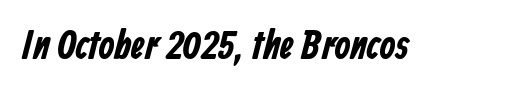
{"serif": "no", "bold": "yes", "weight": "bold", "width": "condensed", "stroke_contrast": "low", "x_height": "medium", "monospaced": "no", "underline": "no", "letter_spacing": "normal", "letter_spacing_em": 0.0, "glyph_px": 41}
